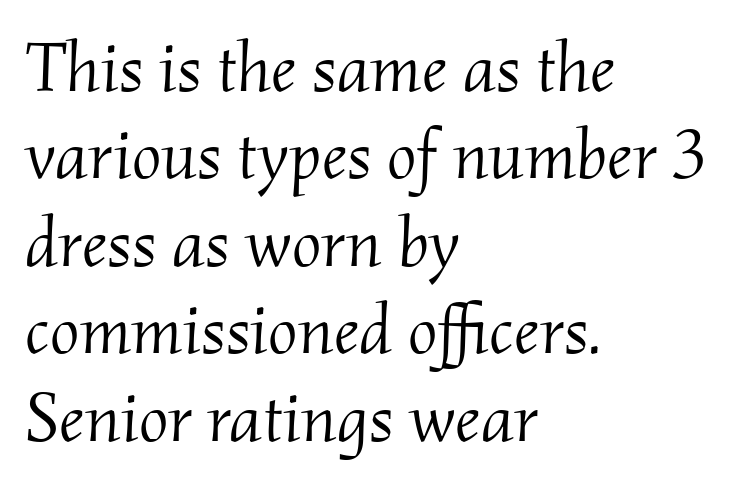
Q: Is the text bold? A: No.
Q: Is the text italic (slanted)? A: Yes, it leans right by about 2 degrees.
Q: Is the typeface a serif or a sans-serif typeface? A: Serif.
Q: Is the text underlined? A: No.
Q: How is the paragraph aligned? A: Left-aligned.
Q: Is the spacing between letters normal or unusually wide? A: Normal.
Q: Is the spacing between lines tight, normal or loose? A: Normal.
Q: Width (condensed, normal, or wide)? A: Normal.
Q: Stroke contrast? A: Medium.
Q: x-height? A: Small.
Q: Monospaced? A: No.
